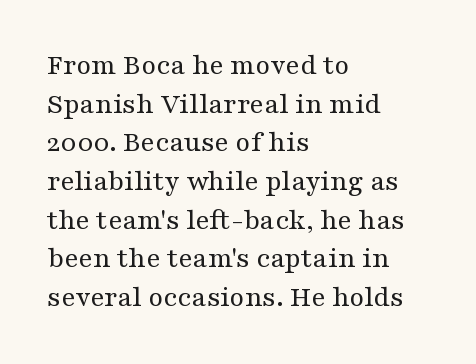
Does the copy run flush right? No — it runs flush left. Short note: letters normally spaced. The characters display serif detailing at their extremities. Quick note: underline off.
